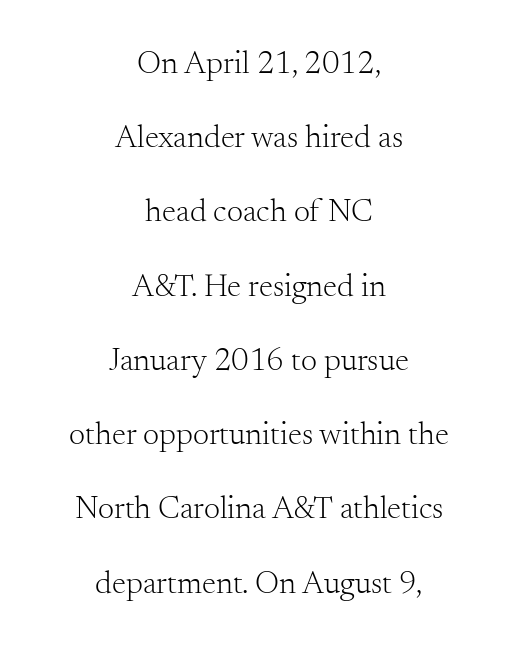
Is this a sans? No — the strokes have serifs. No letter is thick-stroked: the sample isn't bold. Varying glyph widths throughout — classic text-font behaviour. This sample trades compactness for vertical openness between lines.
